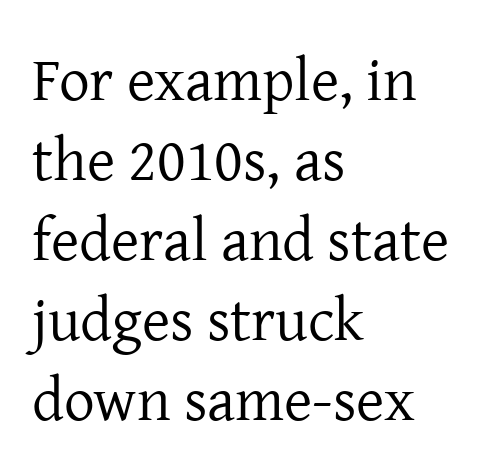
{"serif": "yes", "italic": "no", "bold": "no", "weight": "regular", "width": "normal", "stroke_contrast": "low", "x_height": "medium", "monospaced": "no", "underline": "no", "align": "left", "line_spacing": "normal", "line_spacing_ratio": 1.31, "letter_spacing": "normal", "letter_spacing_em": 0.0, "glyph_px": 61}
